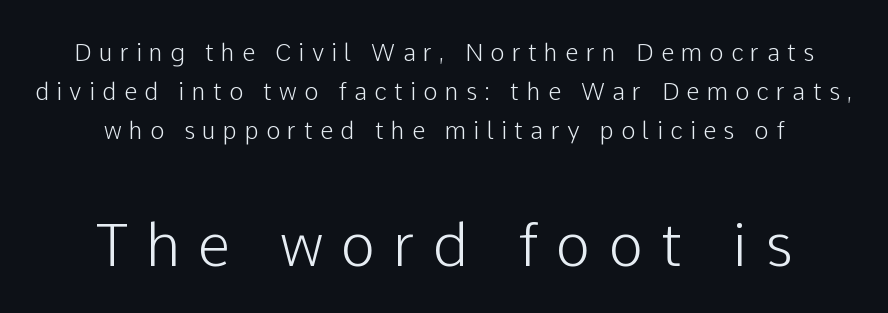
Q: Is the text italic (slanted)? A: No, it is upright.
Q: Is the typeface a serif or a sans-serif typeface? A: Sans-serif.
Q: Is the text underlined? A: No.
Q: How is the paragraph aligned? A: Centered.
Q: Is the spacing between letters normal or unusually wide? A: Unusually wide.
Q: Is the spacing between lines tight, normal or loose? A: Normal.
Q: Which block of text is set in a larger size, the first (top) or the second (bottom)? A: The second (bottom) one.
Q: Width (condensed, normal, or wide)? A: Normal.
Q: Stroke contrast? A: Low.
Q: x-height? A: Medium.
Q: Monospaced? A: No.
